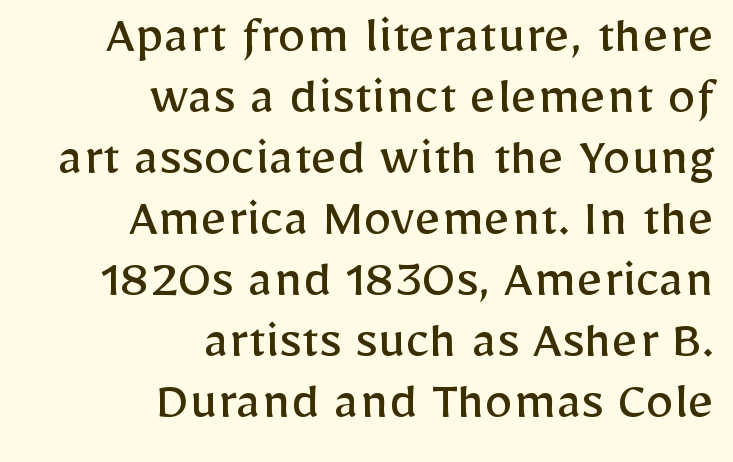
The passage shown has conventional tracking throughout. Line spacing here is tight. These lines are rendered in a variable-pitch font. The rendering shows plain stroke endings on the letterforms — a sans-serif design. Where is the straight margin? On the right. Stem width sits at or under what a default text font uses.
